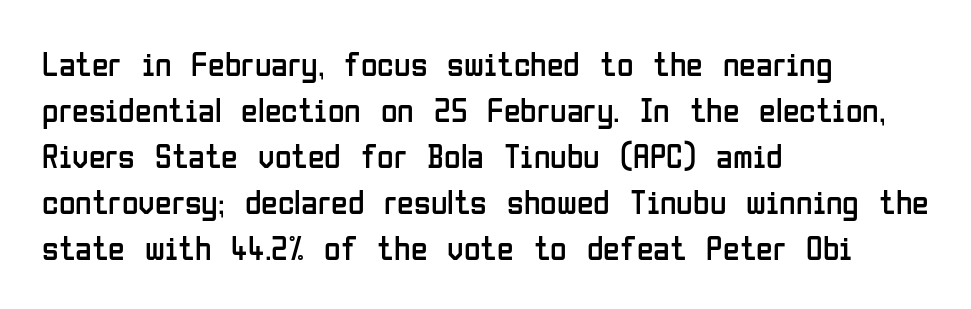
Note: no serifs on the glyphs. Think of a printed novel: that variable character pitch is what you see here. The letters stand straight up with perfectly vertical stems. The line-height multiplier appears to be the usual default. Which margin do the lines hug? The left one — the right edge is uneven. Observe the ordinary spacing: letters are neighbours, not strangers.
